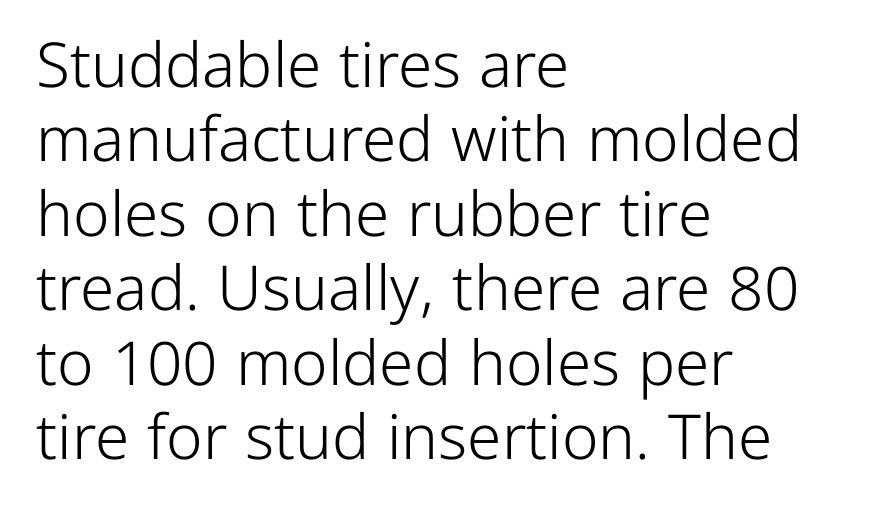
This rendering employs a face without finishing strokes, i.e., a sans-serif. Caption: multi-line text, flush left, ragged right. Posture: upright roman. Decoration check: the copy has no underline. Bold? No — there's no thickening of the strokes.
